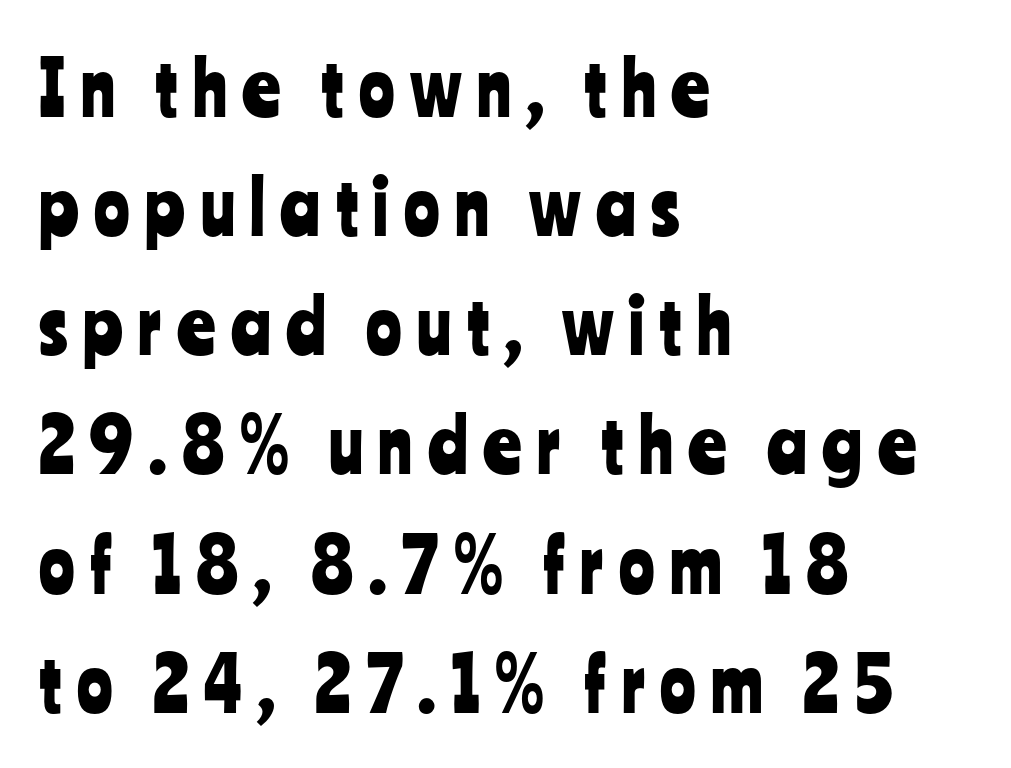
Q: Is the text italic (slanted)? A: No, it is upright.
Q: Is the typeface a serif or a sans-serif typeface? A: Sans-serif.
Q: Is the text underlined? A: No.
Q: How is the paragraph aligned? A: Left-aligned.
Q: Is the spacing between letters normal or unusually wide? A: Unusually wide.
Q: Is the spacing between lines tight, normal or loose? A: Normal.
Q: Width (condensed, normal, or wide)? A: Condensed.
Q: Stroke contrast? A: Low.
Q: x-height? A: Medium.
Q: Monospaced? A: No.
